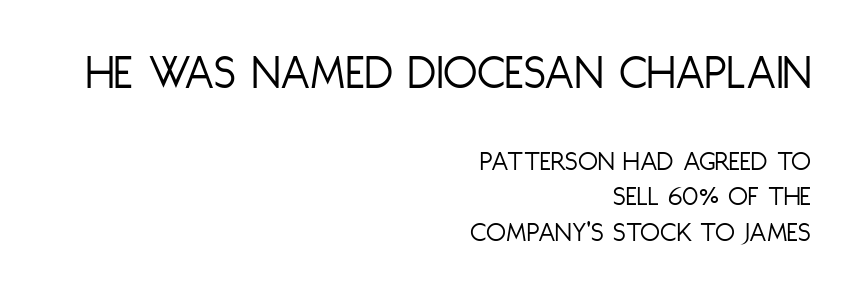
Q: Is the text bold? A: No.
Q: Is the text italic (slanted)? A: No, it is upright.
Q: Is the typeface a serif or a sans-serif typeface? A: Sans-serif.
Q: Is the text underlined? A: No.
Q: How is the paragraph aligned? A: Right-aligned.
Q: Is the spacing between letters normal or unusually wide? A: Normal.
Q: Which block of text is set in a larger size, the first (top) or the second (bottom)? A: The first (top) one.
Q: Width (condensed, normal, or wide)? A: Condensed.
Q: Stroke contrast? A: Low.
Q: x-height? A: Large.
Q: Monospaced? A: No.
